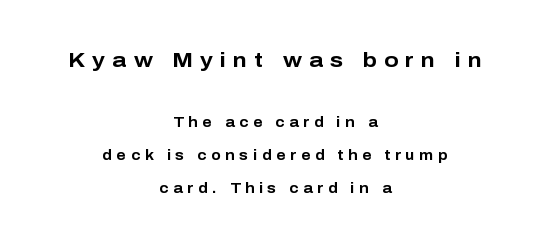
{"italic": "no", "bold": "yes", "underline": "no", "align": "center", "line_spacing": "loose", "line_spacing_ratio": 2.35, "letter_spacing": "wide", "letter_spacing_em": 0.34, "larger_block": "first", "size_ratio": 1.5, "glyph_px": 21}
